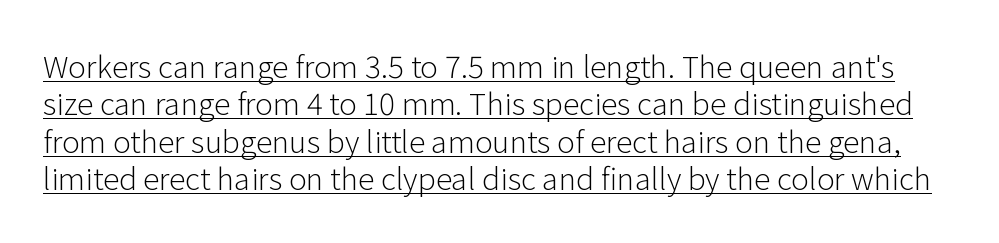
Q: Is the text bold? A: No.
Q: Is the text italic (slanted)? A: No, it is upright.
Q: Is the typeface a serif or a sans-serif typeface? A: Sans-serif.
Q: Is the text underlined? A: Yes.
Q: Is the spacing between letters normal or unusually wide? A: Normal.
Q: Is the spacing between lines tight, normal or loose? A: Normal.
Q: Width (condensed, normal, or wide)? A: Normal.
Q: Stroke contrast? A: Low.
Q: x-height? A: Medium.
Q: Monospaced? A: No.
